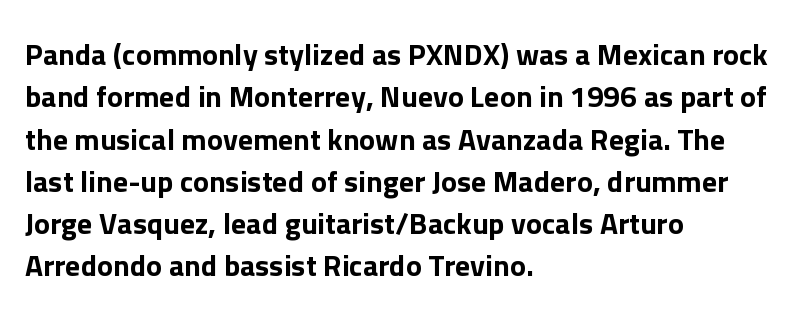
Q: Is the text italic (slanted)? A: No, it is upright.
Q: Is the typeface a serif or a sans-serif typeface? A: Sans-serif.
Q: Is the text underlined? A: No.
Q: How is the paragraph aligned? A: Left-aligned.
Q: Is the spacing between letters normal or unusually wide? A: Normal.
Q: Is the spacing between lines tight, normal or loose? A: Normal.
Q: Width (condensed, normal, or wide)? A: Normal.
Q: Stroke contrast? A: Low.
Q: x-height? A: Medium.
Q: Monospaced? A: No.
